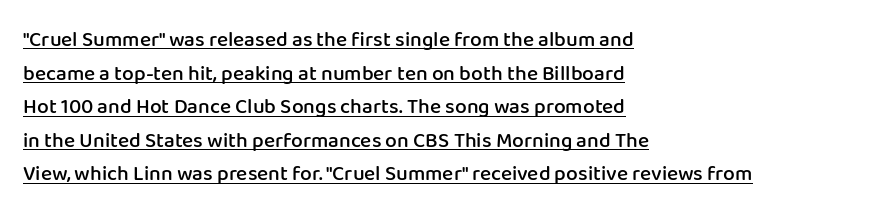
The image shows 21 px text type, upright; set left-aligned, normal line spacing (1.6x), normal letter spacing, underlined.
